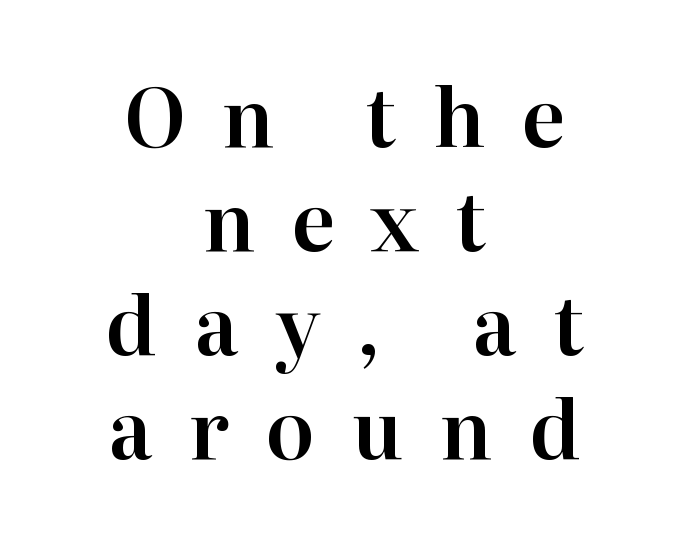
{"serif": "yes", "italic": "no", "width": "normal", "stroke_contrast": "high", "x_height": "medium", "monospaced": "no", "underline": "no", "align": "center", "line_spacing": "normal", "line_spacing_ratio": 1.3, "letter_spacing": "wide", "letter_spacing_em": 0.46, "glyph_px": 80}
